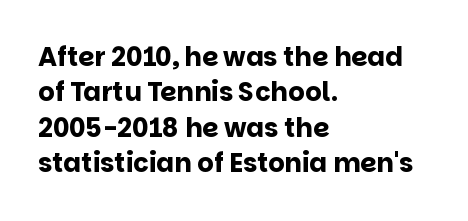
Normally led — the rows are evenly, conventionally spaced. A roman cut, with each character standing at attention. The gaps between neighbouring characters are ordinary and unremarkable. The words here are not underlined. Left-aligned paragraph, ragged on the right. The typesetting leans heavy: a genuine bold.
